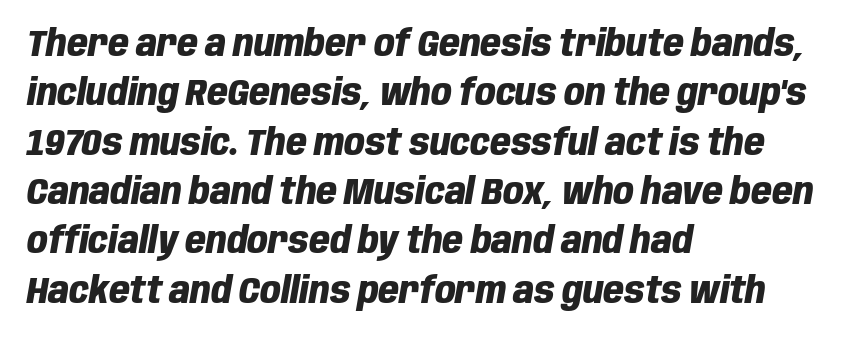
{"italic": "yes", "lean": "right", "slant_degrees": 10, "bold": "yes", "weight": "heavy", "width": "condensed", "stroke_contrast": "low", "x_height": "large", "monospaced": "no", "underline": "no", "align": "left", "line_spacing": "normal", "line_spacing_ratio": 1.37, "letter_spacing": "normal", "letter_spacing_em": 0.0, "glyph_px": 36}
